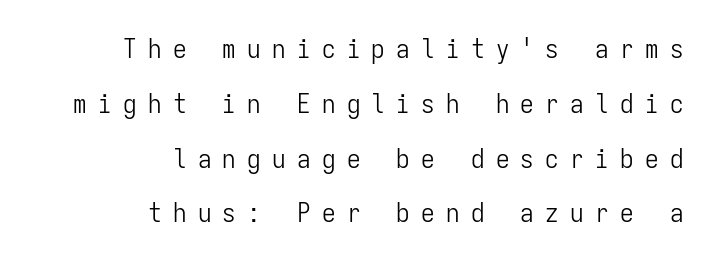
Q: Is the text bold? A: No.
Q: Is the text italic (slanted)? A: No, it is upright.
Q: Is the text underlined? A: No.
Q: How is the paragraph aligned? A: Right-aligned.
Q: Is the spacing between letters normal or unusually wide? A: Unusually wide.
Q: Is the spacing between lines tight, normal or loose? A: Loose.
